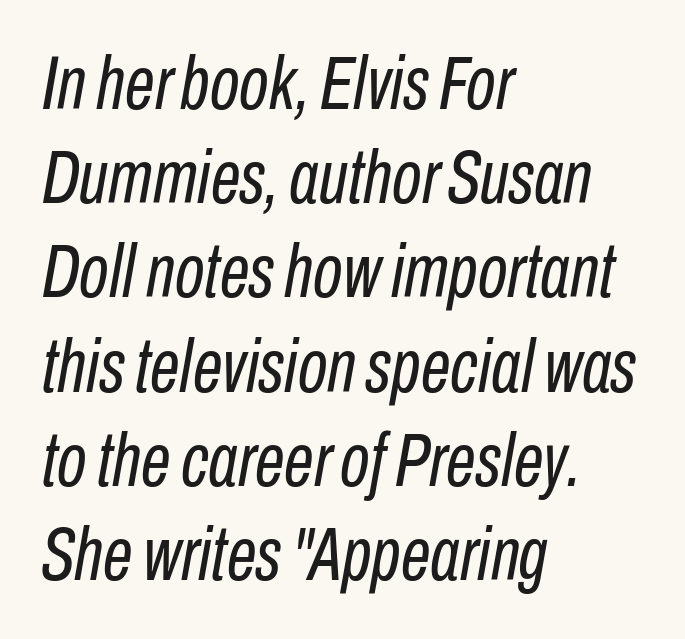
The image shows 76 px regular-weight, condensed type, italic (leaning right); set left-aligned, line spacing 1.24x, normal letter spacing, not underlined; low stroke contrast and a medium x-height.
